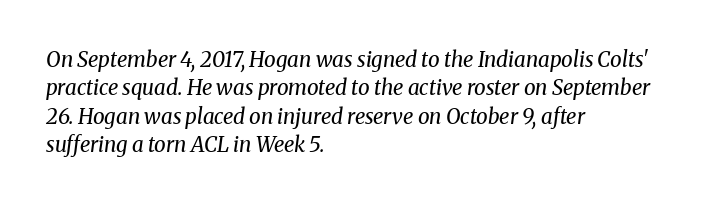
The image shows 21 px text type, italic (leaning right); set left-aligned, normal line spacing (1.35x), normal letter spacing, not underlined.
